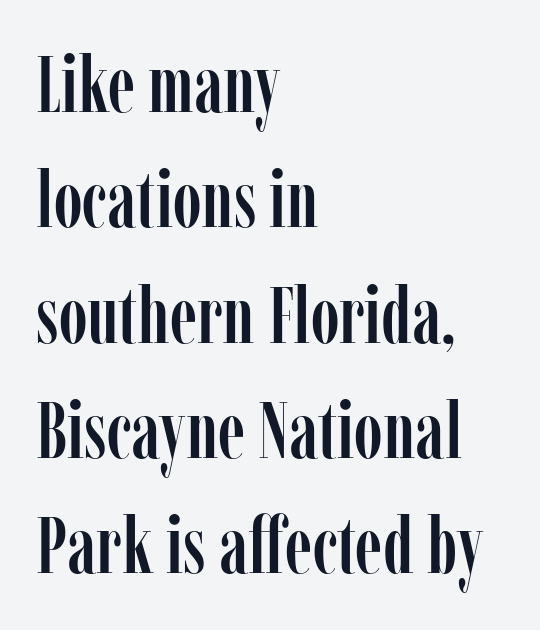
{"serif": "yes", "italic": "no", "width": "condensed", "stroke_contrast": "low", "x_height": "medium", "monospaced": "no", "underline": "no", "align": "left", "line_spacing": "normal", "line_spacing_ratio": 1.46, "letter_spacing": "normal", "letter_spacing_em": 0.0, "glyph_px": 79}
